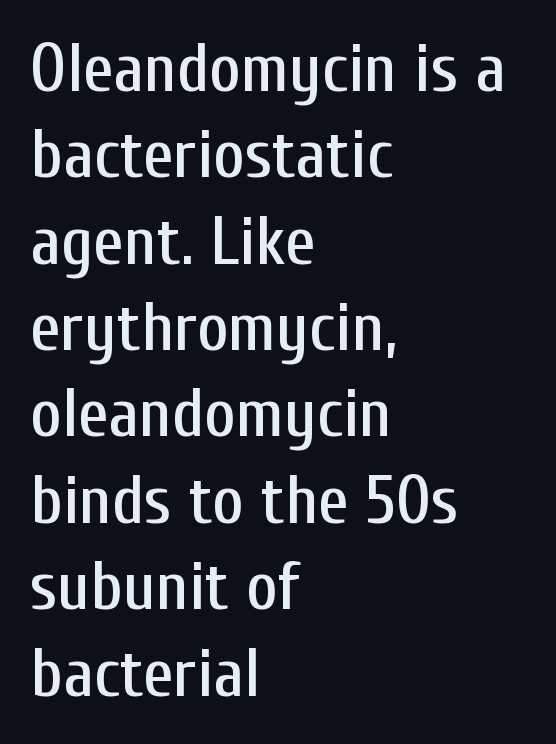
The image shows 68 px condensed sans-serif type, upright; set left-aligned, normal line spacing (1.27x), normal letter spacing, not underlined; low stroke contrast and a medium x-height.
